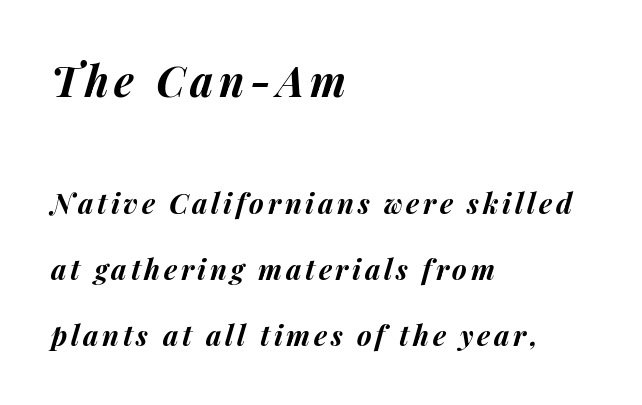
{"italic": "yes", "lean": "right", "slant_degrees": 14, "bold": "yes", "weight": "bold", "width": "normal", "stroke_contrast": "medium", "x_height": "medium", "monospaced": "no", "underline": "no", "align": "left", "line_spacing": "loose", "line_spacing_ratio": 2.35, "larger_block": "first", "size_ratio": 1.5, "glyph_px": 42}
